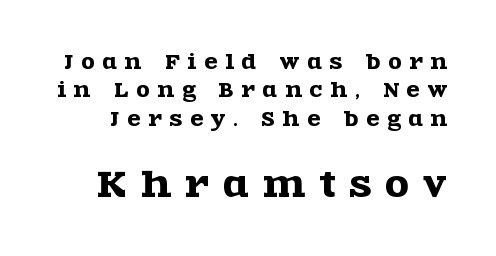
Which chunk is bigger? The second one — the bottom block dwarfs the top. The face used here is proportionally spaced, like ordinary book or web type. The gaps between neighbouring characters are conspicuously large. Clear beneath every line of the passage.
